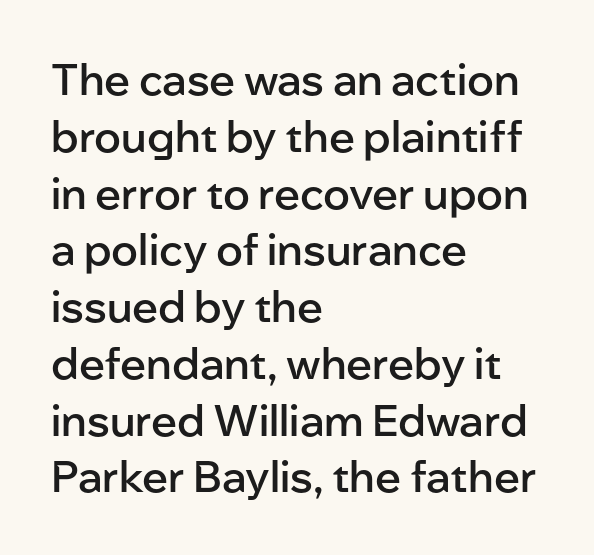
Q: Is the text bold? A: Semi-bold.
Q: Is the text italic (slanted)? A: No, it is upright.
Q: Is the typeface a serif or a sans-serif typeface? A: Sans-serif.
Q: Is the text underlined? A: No.
Q: How is the paragraph aligned? A: Left-aligned.
Q: Is the spacing between letters normal or unusually wide? A: Normal.
Q: Is the spacing between lines tight, normal or loose? A: Normal.
Q: Width (condensed, normal, or wide)? A: Normal.
Q: Stroke contrast? A: Low.
Q: x-height? A: Medium.
Q: Monospaced? A: No.
